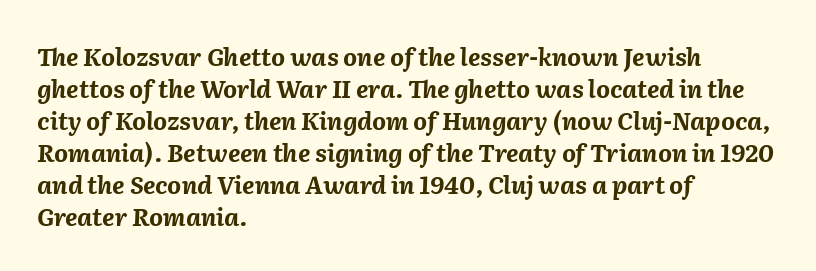
Q: Is the text bold? A: Yes.
Q: Is the text italic (slanted)? A: Yes, it leans right by about 2 degrees.
Q: Is the text underlined? A: No.
Q: How is the paragraph aligned? A: Left-aligned.
Q: Is the spacing between letters normal or unusually wide? A: Normal.
Q: Is the spacing between lines tight, normal or loose? A: Normal.
